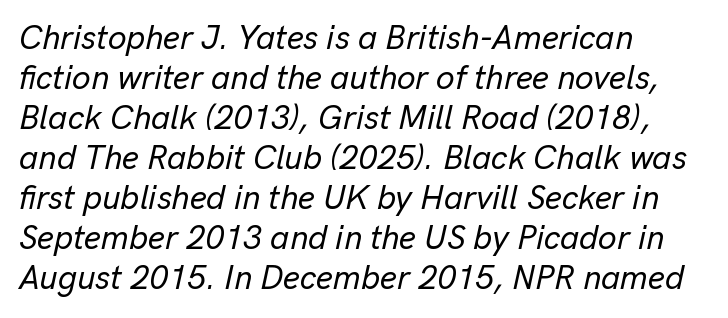
The words here are not underlined. In CSS terms this would be text-align: left. Nothing unusual about the tracking: characters are spaced as the font intends. Spacing verdict: proportional, widths tailored to each character. A typesetter would mark this as italic.
